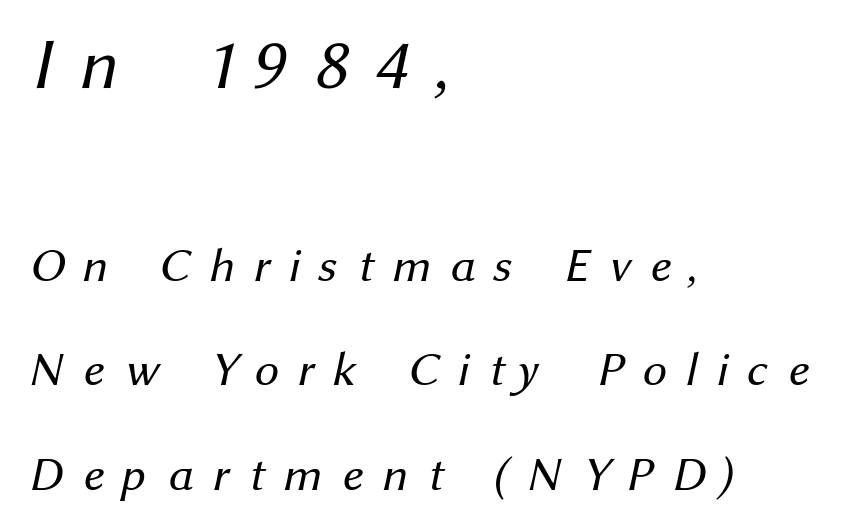
Q: Is the text bold? A: No.
Q: Is the typeface a serif or a sans-serif typeface? A: Sans-serif.
Q: Is the text underlined? A: No.
Q: How is the paragraph aligned? A: Left-aligned.
Q: Is the spacing between letters normal or unusually wide? A: Unusually wide.
Q: Is the spacing between lines tight, normal or loose? A: Loose.
Q: Which block of text is set in a larger size, the first (top) or the second (bottom)? A: The first (top) one.
Q: Width (condensed, normal, or wide)? A: Normal.
Q: Stroke contrast? A: Medium.
Q: x-height? A: Medium.
Q: Monospaced? A: No.
